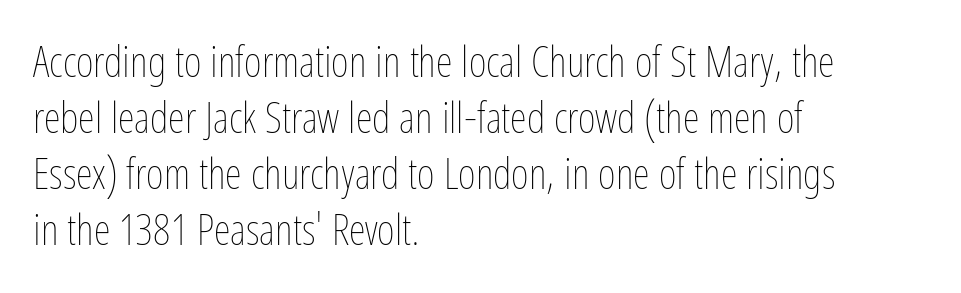
These lines are rendered in a variable-pitch font. Plain, unruled lines of type. In terms of posture, this sample is upright. The setting favours the left margin, as ordinary paragraphs usually do. A normal amount of white space separates one row of letters from the next.
